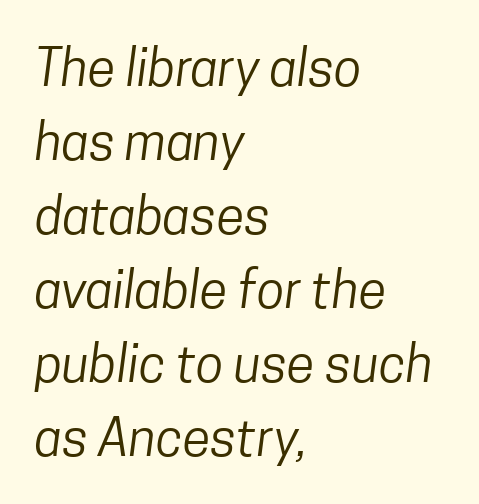
Q: Is the text bold? A: No.
Q: Is the typeface a serif or a sans-serif typeface? A: Sans-serif.
Q: Is the text underlined? A: No.
Q: How is the paragraph aligned? A: Left-aligned.
Q: Is the spacing between letters normal or unusually wide? A: Normal.
Q: Is the spacing between lines tight, normal or loose? A: Normal.
Q: Width (condensed, normal, or wide)? A: Condensed.
Q: Stroke contrast? A: Low.
Q: x-height? A: Medium.
Q: Monospaced? A: No.
